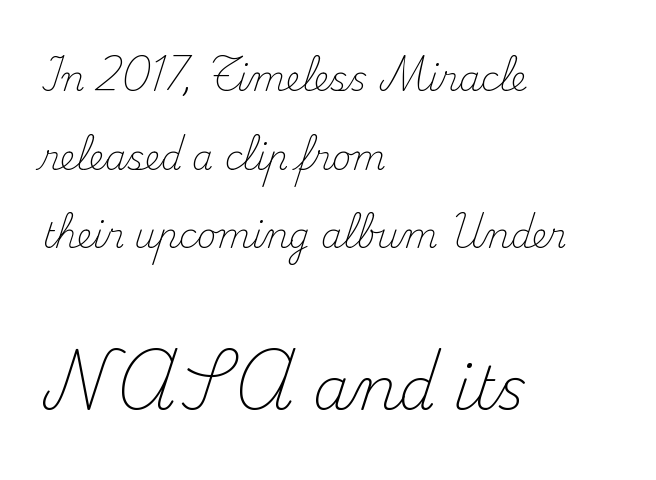
The image shows 59 px light serif type; set left-aligned, loose line spacing (2.31x), normal letter spacing, not underlined; the second (bottom) block is 1.74x larger; medium stroke contrast and a small x-height.
